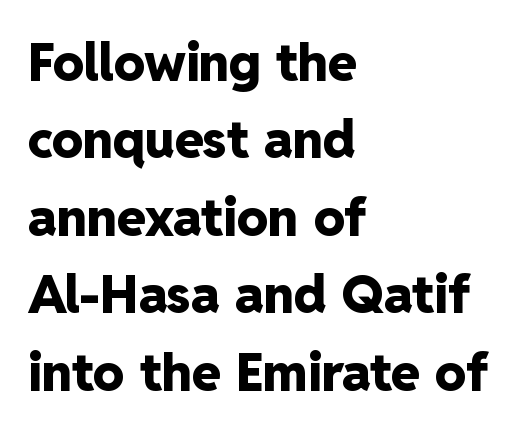
The image shows 52 px heavy sans-serif type, upright; set left-aligned, normal line spacing (1.49x), normal letter spacing, not underlined; low stroke contrast and a medium x-height.
